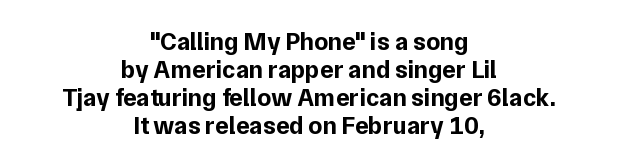
Q: Is the text bold? A: Yes.
Q: Is the text italic (slanted)? A: No, it is upright.
Q: Is the text underlined? A: No.
Q: How is the paragraph aligned? A: Centered.
Q: Is the spacing between letters normal or unusually wide? A: Normal.
Q: Is the spacing between lines tight, normal or loose? A: Tight.
